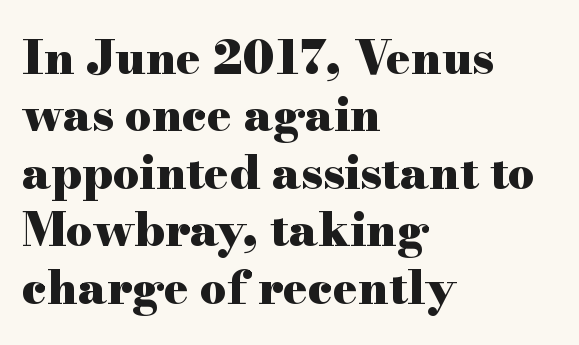
These lines are rendered in a variable-pitch font. The glyphs have the mass of a bold cut. One glance says typical: line gaps are just what's usual. The space directly below the letters is spotless.
